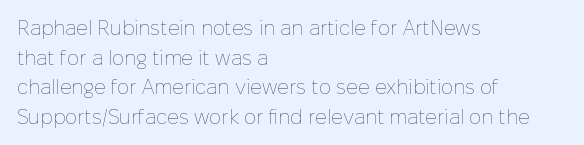
Q: Is the text bold? A: No.
Q: Is the text italic (slanted)? A: No, it is upright.
Q: Is the text underlined? A: No.
Q: How is the paragraph aligned? A: Left-aligned.
Q: Is the spacing between letters normal or unusually wide? A: Normal.
Q: Is the spacing between lines tight, normal or loose? A: Normal.
